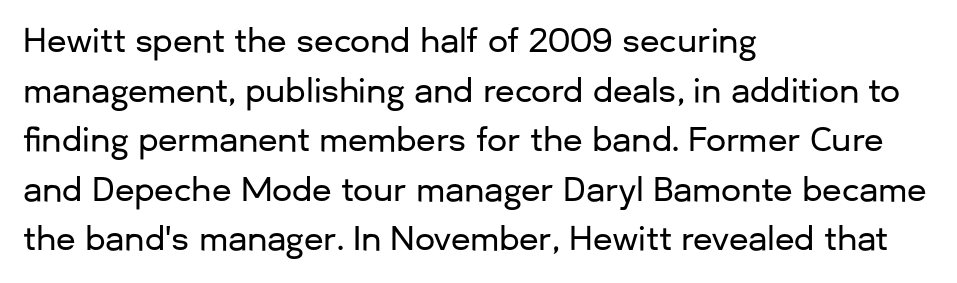
{"serif": "no", "italic": "no", "width": "normal", "stroke_contrast": "low", "x_height": "medium", "monospaced": "no", "underline": "no", "align": "left", "line_spacing": "normal", "line_spacing_ratio": 1.55, "letter_spacing": "normal", "letter_spacing_em": 0.0, "glyph_px": 32}
